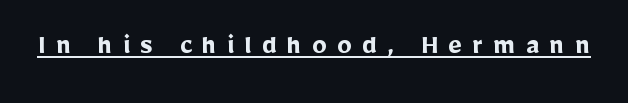
The letterforms stand isolated, each surrounded by extra space. These lines carry a lot of weight — the face is fully bold. Varying glyph widths throughout — classic text-font behaviour. Honestly, the underline is the first thing you notice here.
